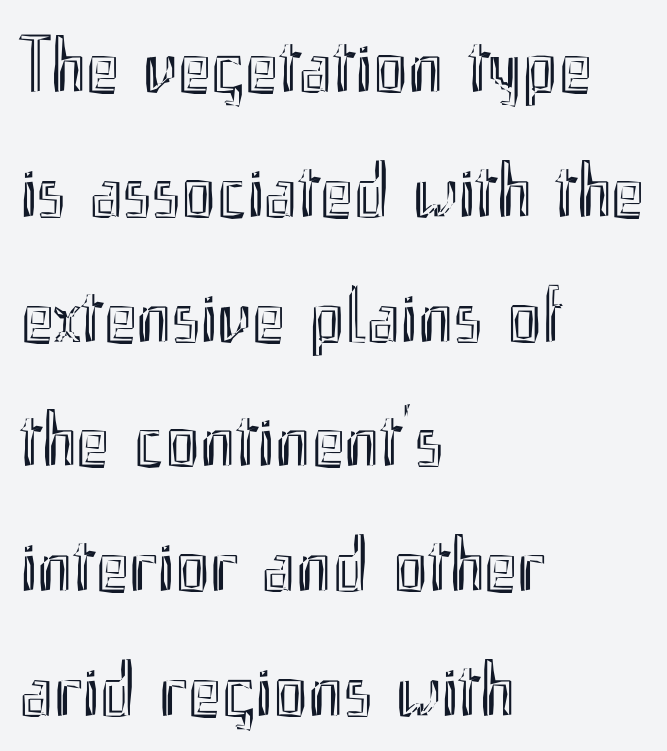
The image shows 80 px condensed type, upright; set left-aligned, normal line spacing (1.56x), normal letter spacing, not underlined; a small x-height.
